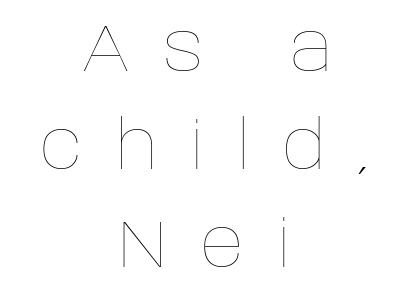
The image shows 67 px thin type, upright; set centered, normal line spacing (1.46x), unusually wide letter spacing (+0.49 em), not underlined; low stroke contrast and a large x-height.
